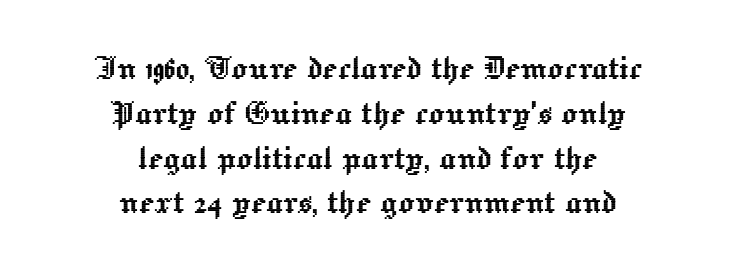
Rows of type sit shoulder to shoulder in the vertical direction. Each letter keeps its own natural width here, so spacing adapts to shape. Nobody drew a line under any word here. These lines keep a tight, regular rhythm from letter to letter.
